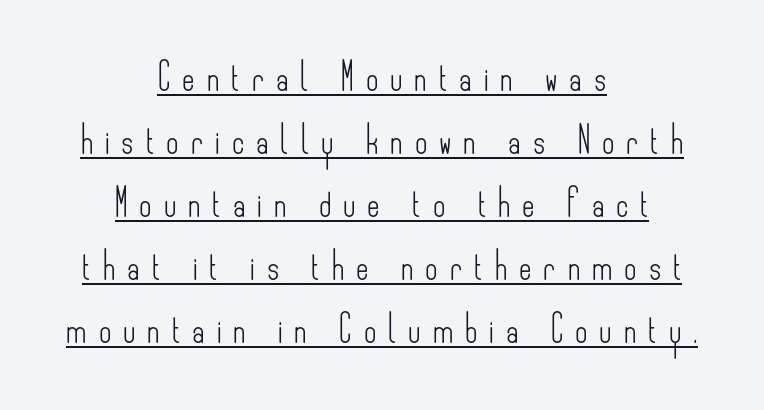
No heavy texture on the line: the type isn't bold. Rendered with straight, roman letterforms. The paragraph shown floats in the horizontal middle. The gaps between neighbouring characters are conspicuously large.
